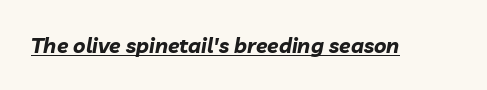
{"italic": "yes", "lean": "right", "slant_degrees": 10, "bold": "yes", "underline": "yes", "letter_spacing": "normal", "letter_spacing_em": 0.0, "glyph_px": 21}
